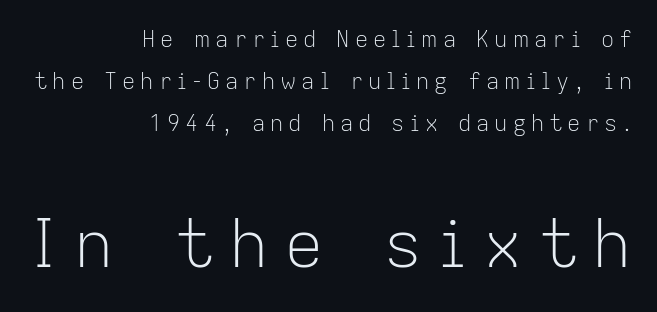
The image shows 66 px light sans-serif type, upright; set right-aligned, loose line spacing (1.9x), unusually wide letter spacing (+0.23 em), not underlined; the second (bottom) block is 3.0x larger; low stroke contrast and a medium x-height.
